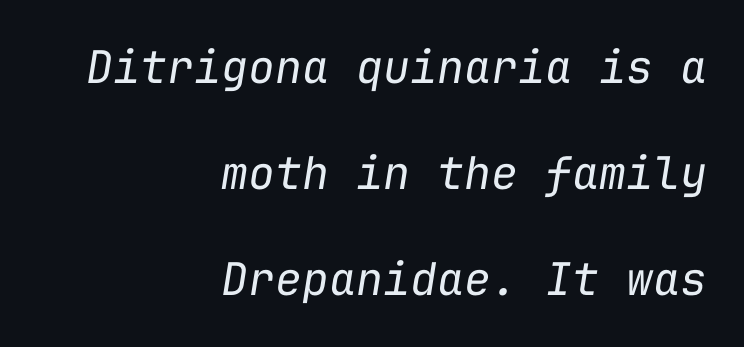
The image shows 45 px regular-weight type, italic (leaning right), monospaced; set right-aligned, loose line spacing (2.36x), normal letter spacing, not underlined; low stroke contrast and a medium x-height.
